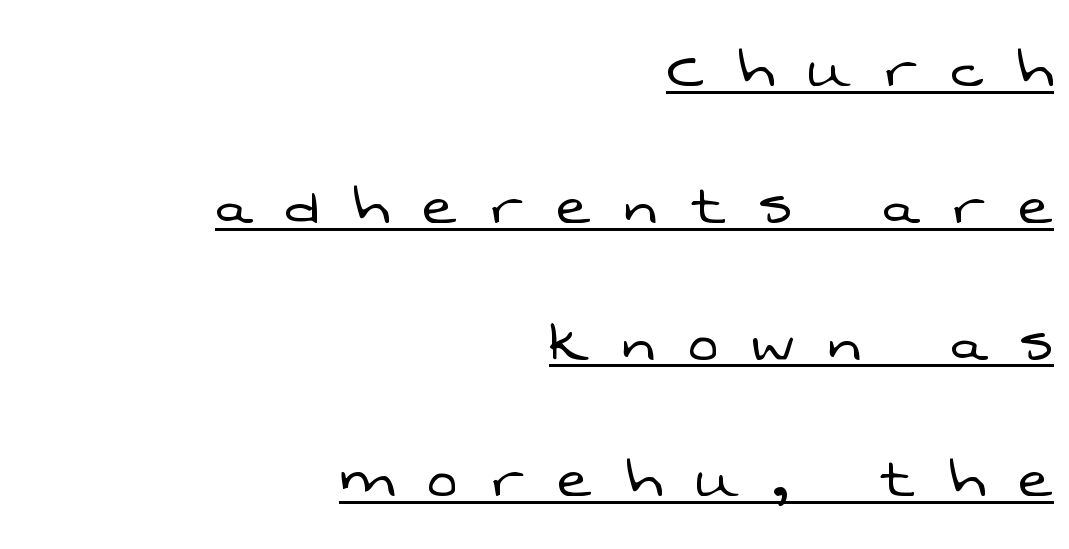
{"serif": "no", "bold": "no", "weight": "light", "width": "normal", "stroke_contrast": "low", "x_height": "medium", "monospaced": "no", "underline": "yes", "align": "right", "line_spacing": "loose", "line_spacing_ratio": 1.9, "letter_spacing": "wide", "letter_spacing_em": 0.47, "glyph_px": 72}
